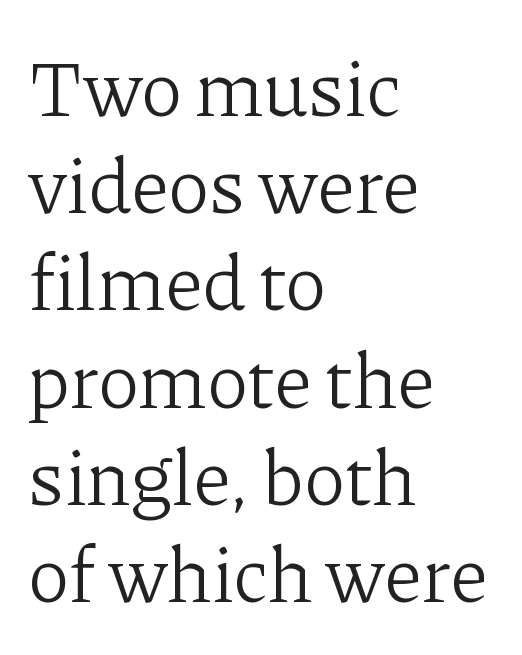
{"serif": "yes", "italic": "no", "bold": "no", "weight": "light", "width": "normal", "stroke_contrast": "low", "x_height": "medium", "monospaced": "no", "underline": "no", "align": "left", "line_spacing_ratio": 1.23, "letter_spacing": "normal", "letter_spacing_em": 0.0, "glyph_px": 79}
